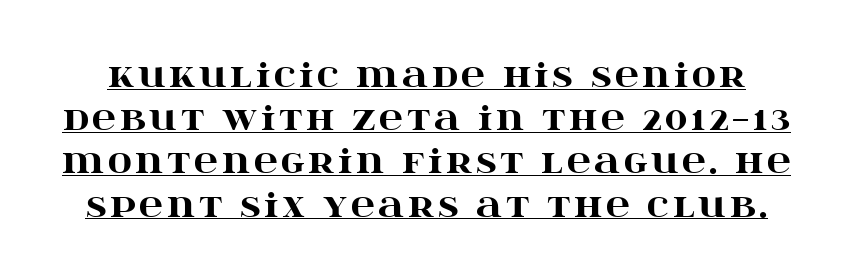
Does the type have serifs? Yes, each stem ends in a small foot. Emphasis is given by a line drawn under the lettering. Each glyph is drawn with heavy, bold strokes. Regular leading.
